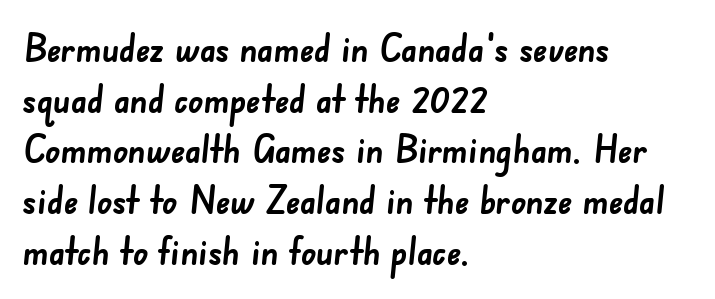
{"serif": "no", "bold": "yes", "weight": "semibold", "width": "normal", "stroke_contrast": "low", "x_height": "small", "monospaced": "no", "underline": "no", "align": "left", "line_spacing": "normal", "line_spacing_ratio": 1.37, "letter_spacing": "normal", "letter_spacing_em": 0.0, "glyph_px": 37}
